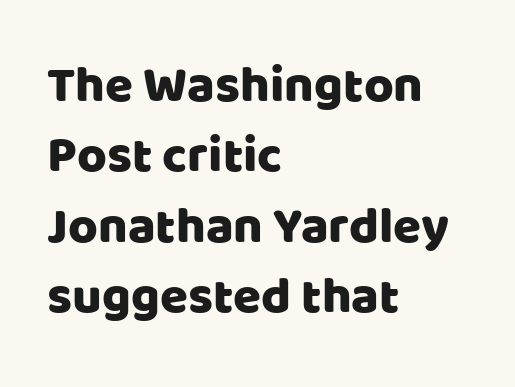
Rendered with straight, roman letterforms. The strip under each line holds only bare page. The rag falls on the right side of this text block. This is sans-serif lettering, the kind often seen on screens and signage. Each letter keeps its own natural width here, so spacing adapts to shape. Glyph-to-glyph distance matches everyday printed text.
